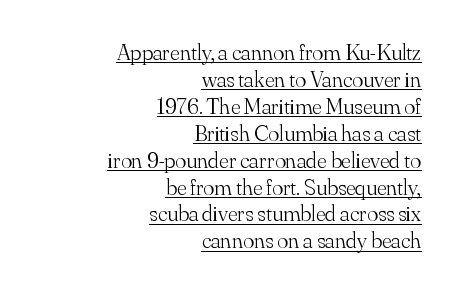
Upright lettering throughout. Default kerning and tracking; the words read as compact shapes. Stem width sits at or under what a default text font uses. Reading down the block, your eye finds every line finishing at a fixed right position. Notice how a bar underscores the lettering throughout.
